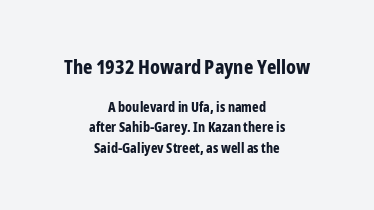
{"italic": "no", "bold": "yes", "underline": "no", "align": "center", "line_spacing": "normal", "line_spacing_ratio": 1.45, "letter_spacing": "normal", "letter_spacing_em": 0.0, "larger_block": "first", "size_ratio": 1.43, "glyph_px": 20}
